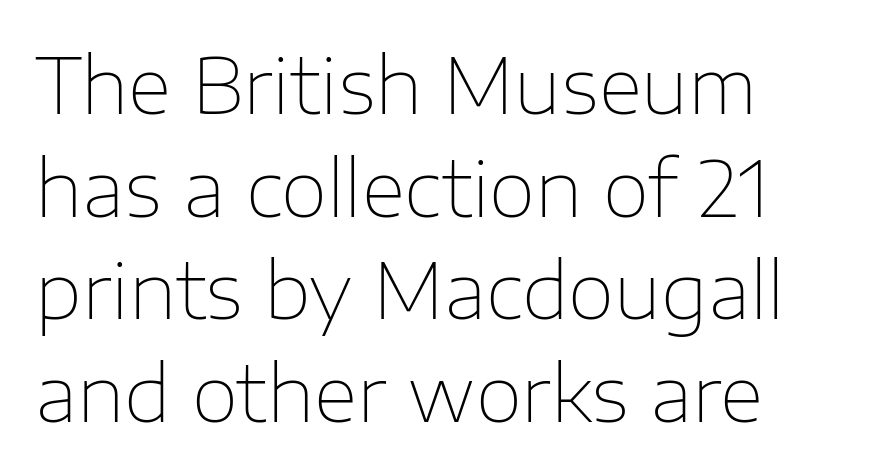
Q: Is the text bold? A: No.
Q: Is the text italic (slanted)? A: No, it is upright.
Q: Is the typeface a serif or a sans-serif typeface? A: Sans-serif.
Q: Is the text underlined? A: No.
Q: How is the paragraph aligned? A: Left-aligned.
Q: Is the spacing between letters normal or unusually wide? A: Normal.
Q: Is the spacing between lines tight, normal or loose? A: Normal.
Q: Width (condensed, normal, or wide)? A: Normal.
Q: Stroke contrast? A: Low.
Q: x-height? A: Medium.
Q: Monospaced? A: No.
